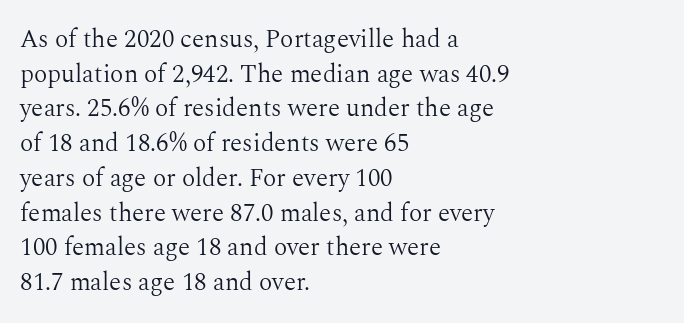
The letters stand straight up with perfectly vertical stems. The typesetter chose a ragged-right arrangement here. What's the leading like? Ordinary, nothing unusual. Nothing unusual about the tracking: characters are spaced as the font intends. Is the stroke heavy? The answer is a plain regular-or-lighter.
